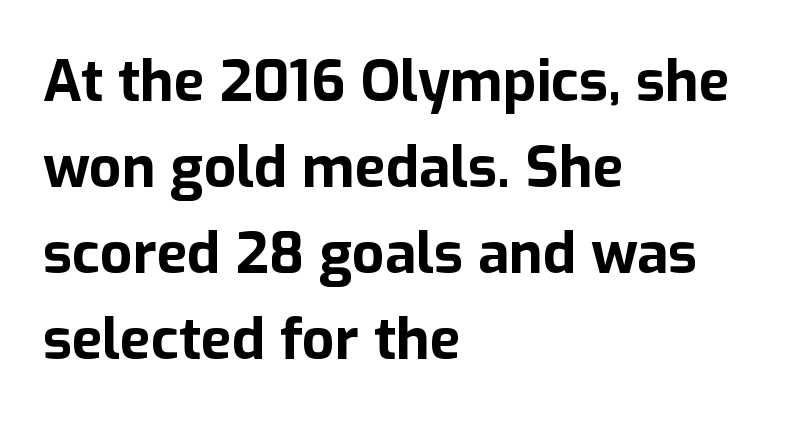
{"serif": "no", "italic": "no", "bold": "yes", "weight": "bold", "width": "normal", "stroke_contrast": "low", "x_height": "medium", "monospaced": "no", "underline": "no", "align": "left", "line_spacing": "normal", "line_spacing_ratio": 1.51, "letter_spacing": "normal", "letter_spacing_em": 0.0, "glyph_px": 57}
